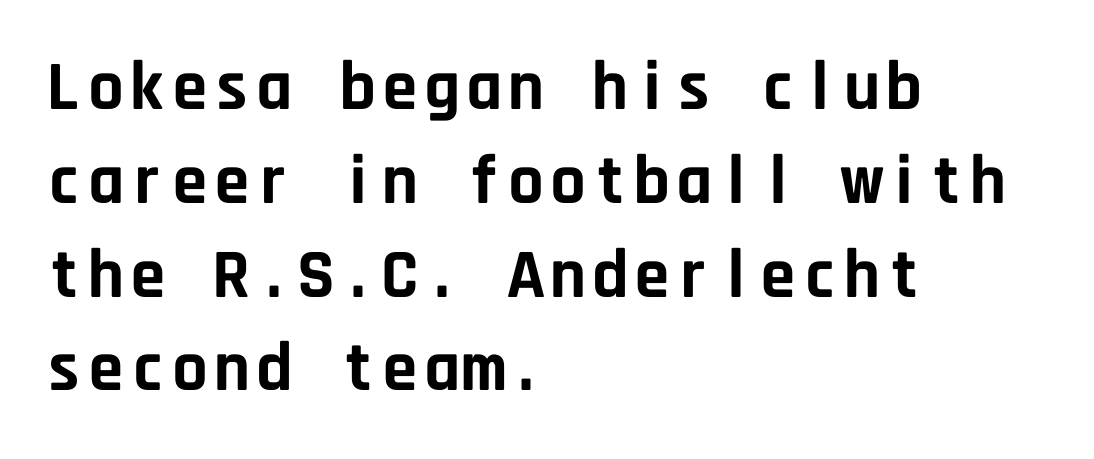
Q: Is the text bold? A: Yes.
Q: Is the text italic (slanted)? A: No, it is upright.
Q: Is the typeface a serif or a sans-serif typeface? A: Sans-serif.
Q: Is the text underlined? A: No.
Q: How is the paragraph aligned? A: Left-aligned.
Q: Is the spacing between letters normal or unusually wide? A: Normal.
Q: Is the spacing between lines tight, normal or loose? A: Normal.
Q: Width (condensed, normal, or wide)? A: Normal.
Q: Stroke contrast? A: Low.
Q: x-height? A: Large.
Q: Monospaced? A: Yes.
